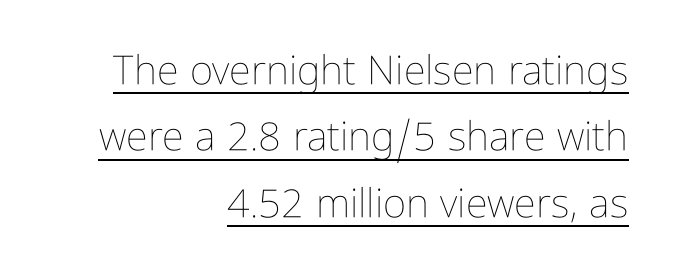
Q: Is the text bold? A: No.
Q: Is the text italic (slanted)? A: No, it is upright.
Q: Is the text underlined? A: Yes.
Q: How is the paragraph aligned? A: Right-aligned.
Q: Is the spacing between letters normal or unusually wide? A: Normal.
Q: Is the spacing between lines tight, normal or loose? A: Normal.
Q: Width (condensed, normal, or wide)? A: Condensed.
Q: Stroke contrast? A: Low.
Q: x-height? A: Medium.
Q: Monospaced? A: No.
